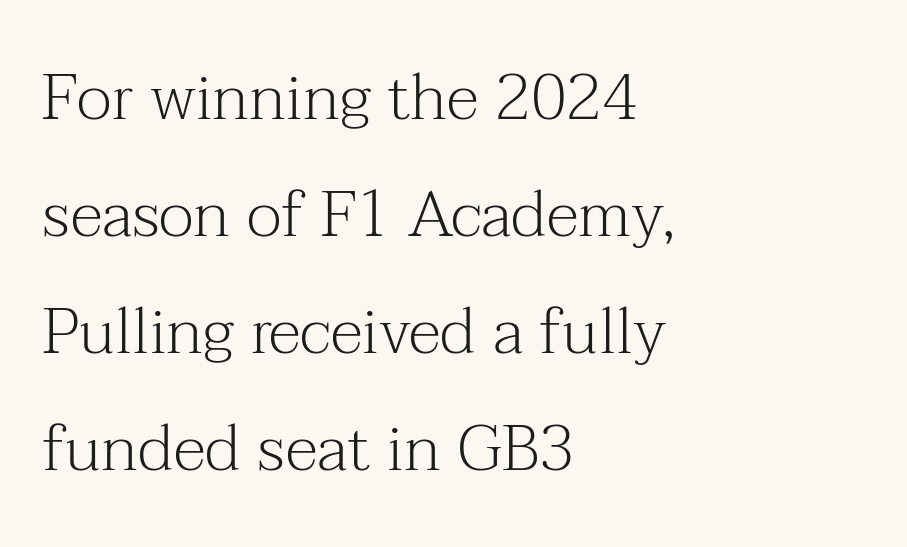
The image shows 65 px light serif type, upright; set left-aligned, line spacing 1.8x, normal letter spacing, not underlined; medium stroke contrast and a medium x-height.
